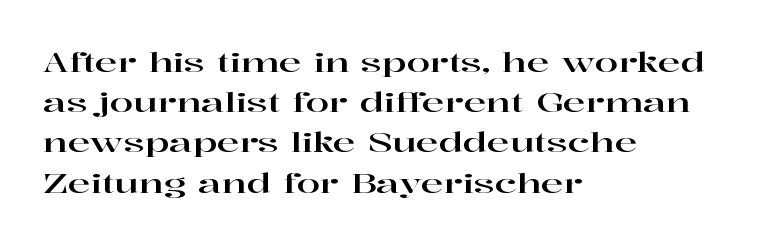
The image shows 27 px text type, upright; set left-aligned, normal line spacing (1.49x), normal letter spacing, not underlined.
